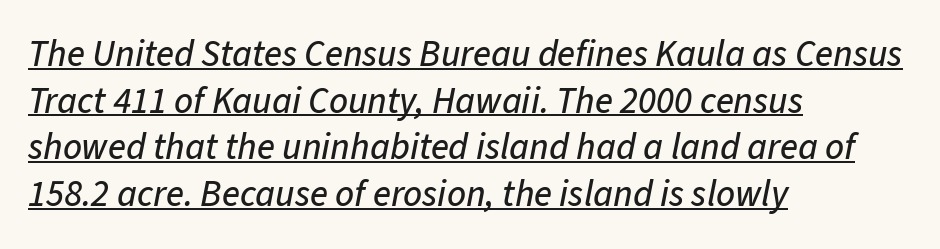
{"italic": "yes", "lean": "right", "slant_degrees": 11, "width": "normal", "stroke_contrast": "low", "x_height": "medium", "monospaced": "no", "underline": "yes", "align": "left", "line_spacing": "normal", "line_spacing_ratio": 1.26, "letter_spacing": "normal", "letter_spacing_em": 0.0, "glyph_px": 37}
